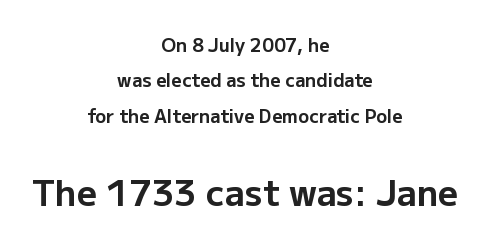
The image shows 35 px bold sans-serif type, upright; set centered, loose line spacing (1.97x), normal letter spacing, not underlined; the second (bottom) block is 1.94x larger; low stroke contrast and a medium x-height.
